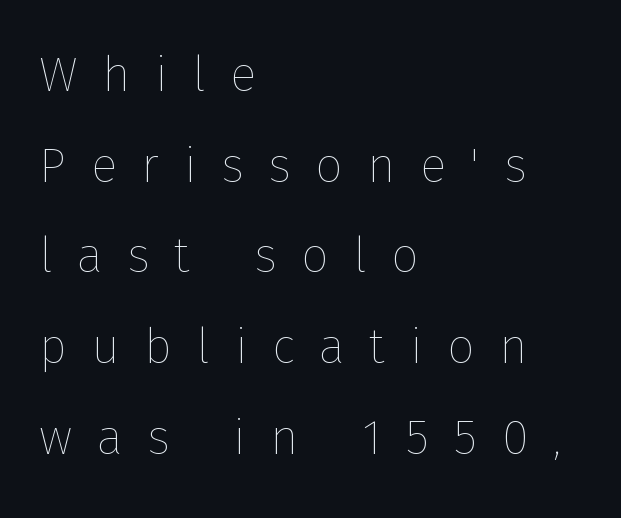
Q: Is the text bold? A: No.
Q: Is the text italic (slanted)? A: No, it is upright.
Q: Is the text underlined? A: No.
Q: How is the paragraph aligned? A: Left-aligned.
Q: Is the spacing between letters normal or unusually wide? A: Unusually wide.
Q: Width (condensed, normal, or wide)? A: Normal.
Q: Stroke contrast? A: Low.
Q: x-height? A: Medium.
Q: Monospaced? A: No.
